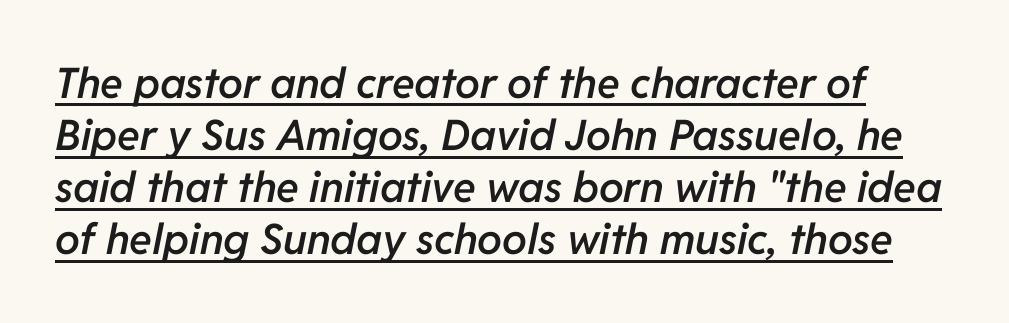
The image shows 42 px semibold type, italic (leaning right); set line spacing 1.24x, normal letter spacing, underlined; low stroke contrast and a medium x-height.
